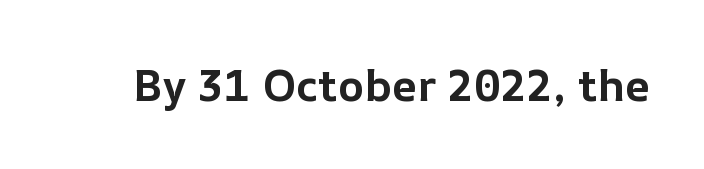
Q: Is the text bold? A: Yes.
Q: Is the text italic (slanted)? A: No, it is upright.
Q: Is the text underlined? A: No.
Q: Is the spacing between letters normal or unusually wide? A: Normal.
Q: Width (condensed, normal, or wide)? A: Normal.
Q: Stroke contrast? A: Low.
Q: x-height? A: Medium.
Q: Monospaced? A: No.
